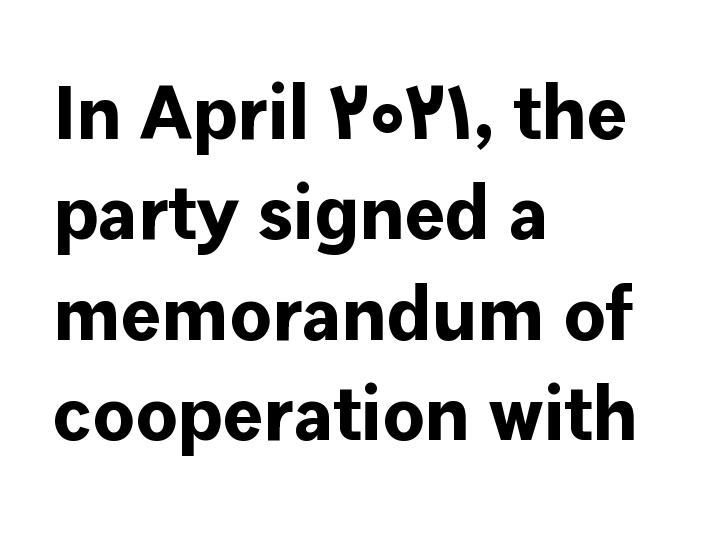
{"serif": "no", "italic": "no", "bold": "yes", "weight": "bold", "width": "normal", "stroke_contrast": "low", "x_height": "medium", "monospaced": "no", "underline": "no", "align": "left", "line_spacing": "normal", "line_spacing_ratio": 1.32, "letter_spacing": "normal", "letter_spacing_em": 0.0, "glyph_px": 76}
